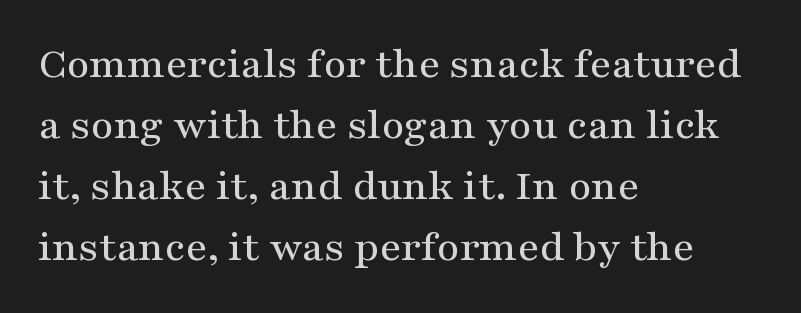
The image shows 44 px wide serif type, upright; set left-aligned, normal line spacing (1.39x), normal letter spacing, not underlined; medium stroke contrast and a medium x-height.
